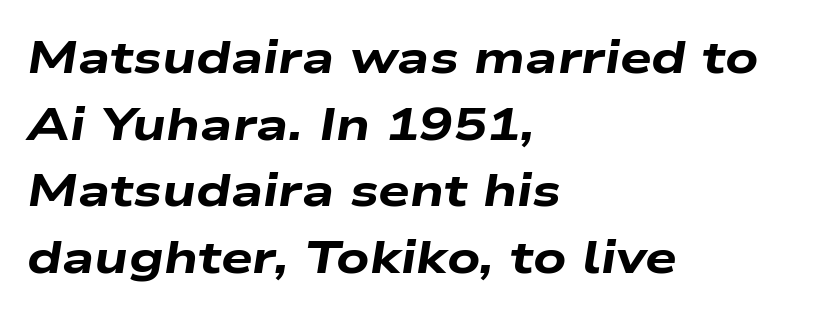
Has an underline been added? It has not. As a designer I'd log this as weight 700, bold. Spacing verdict: proportional, widths tailored to each character. These lines stack with their left ends in a neat column. Summary of vertical rhythm: regular, with standard interline spacing.
